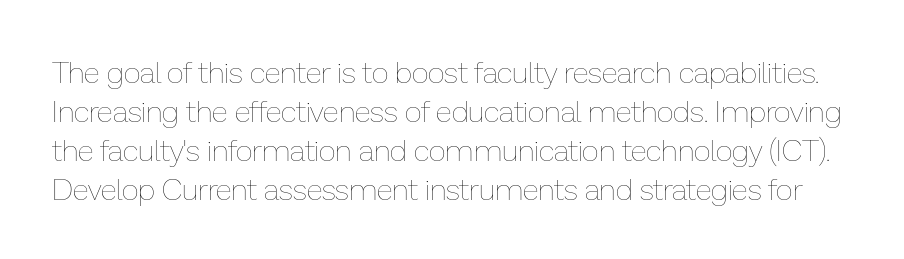
The image shows 30 px thin type, upright; set normal line spacing (1.3x), normal letter spacing, not underlined; low stroke contrast and a medium x-height.
